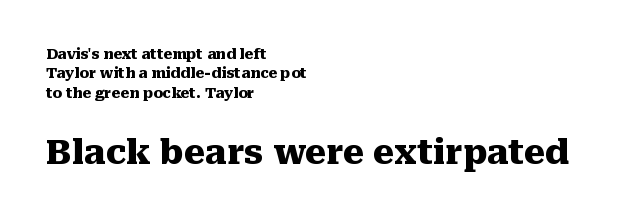
The image shows 34 px heavy serif type, upright; set left-aligned, normal line spacing (1.39x), normal letter spacing, not underlined; the second (bottom) block is 2.43x larger; medium stroke contrast and a medium x-height.
